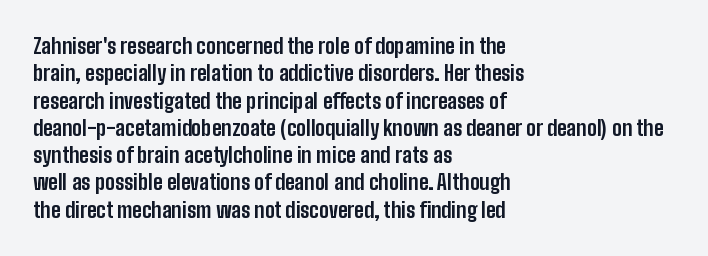
{"italic": "no", "bold": "yes", "underline": "no", "align": "left", "line_spacing": "normal", "line_spacing_ratio": 1.3, "letter_spacing": "normal", "letter_spacing_em": 0.0, "glyph_px": 21}
